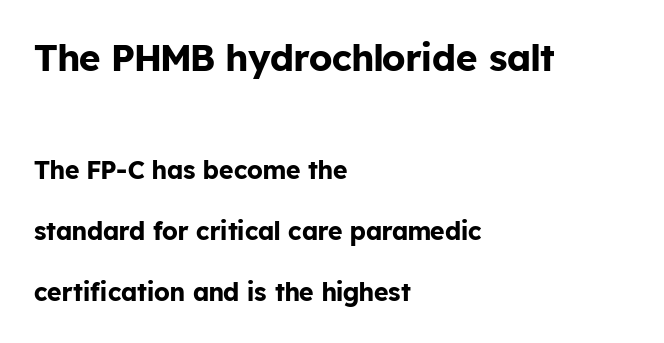
{"serif": "no", "italic": "no", "bold": "yes", "weight": "bold", "width": "normal", "stroke_contrast": "low", "x_height": "medium", "monospaced": "no", "underline": "no", "align": "left", "line_spacing": "loose", "line_spacing_ratio": 2.44, "letter_spacing": "normal", "letter_spacing_em": 0.0, "larger_block": "first", "size_ratio": 1.48, "glyph_px": 37}
